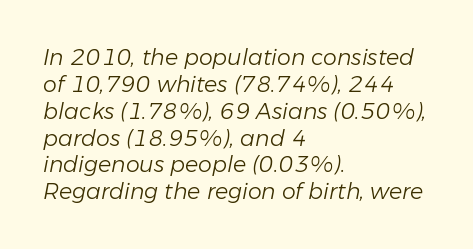
The image shows 22 px text type, italic (leaning right); set left-aligned, line spacing 1.22x, normal letter spacing, not underlined.
